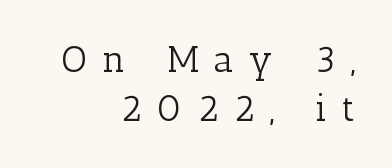
The text block is weighted toward the right margin, trailing off unevenly leftward. The passage shown stacks its lines at a standard gap. Does the lettering tilt? It doesn't — this is upright. Is this a sans? No — the strokes have serifs. Stroke thickness stays within the range of a standard reading face or lighter.
